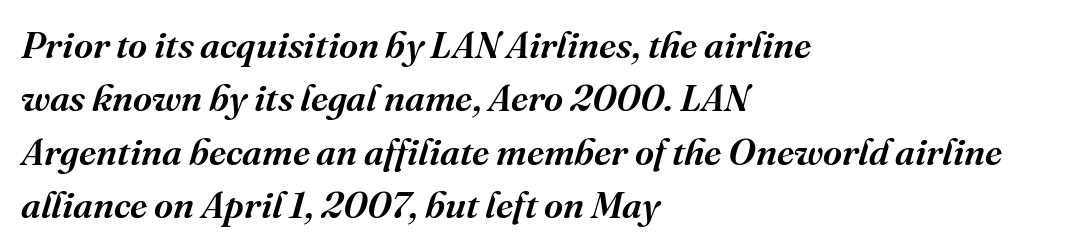
{"serif": "yes", "italic": "yes", "lean": "right", "slant_degrees": 16, "width": "normal", "stroke_contrast": "medium", "x_height": "medium", "monospaced": "no", "underline": "no", "align": "left", "line_spacing": "normal", "line_spacing_ratio": 1.44, "letter_spacing": "normal", "letter_spacing_em": 0.0, "glyph_px": 37}
